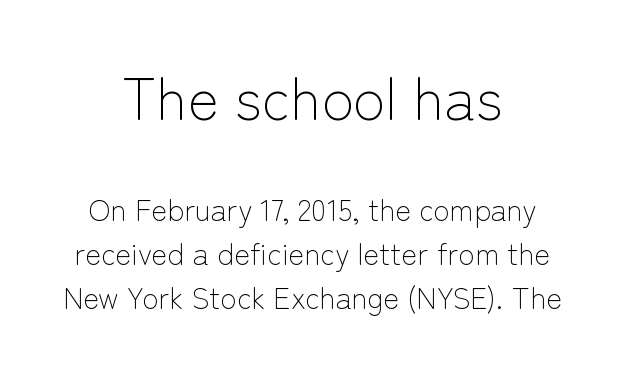
The image shows 59 px light sans-serif type, upright; set centered, normal line spacing (1.48x), normal letter spacing, not underlined; the first (top) block is 1.97x larger; low stroke contrast and a medium x-height.
